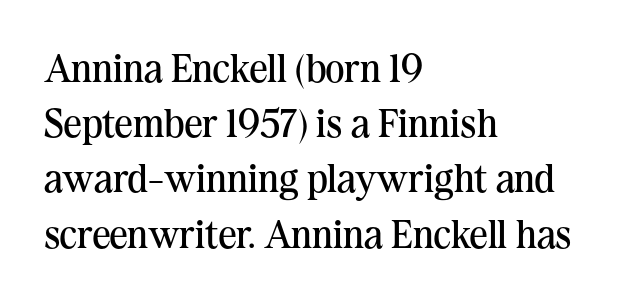
Q: Is the text bold? A: No.
Q: Is the text italic (slanted)? A: No, it is upright.
Q: Is the typeface a serif or a sans-serif typeface? A: Serif.
Q: Is the text underlined? A: No.
Q: How is the paragraph aligned? A: Left-aligned.
Q: Is the spacing between letters normal or unusually wide? A: Normal.
Q: Is the spacing between lines tight, normal or loose? A: Normal.
Q: Width (condensed, normal, or wide)? A: Normal.
Q: Stroke contrast? A: Medium.
Q: x-height? A: Medium.
Q: Monospaced? A: No.
